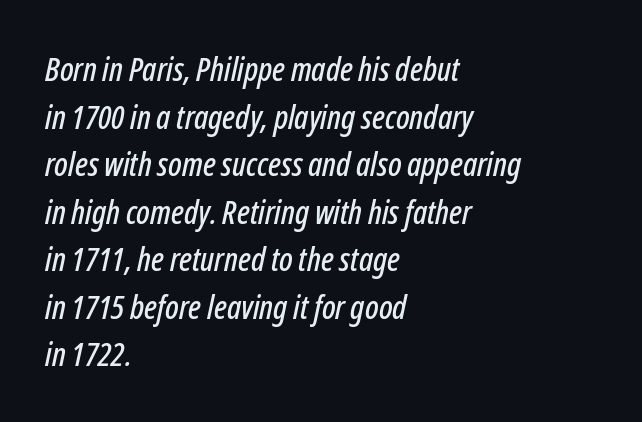
{"italic": "yes", "lean": "right", "slant_degrees": 12, "width": "condensed", "stroke_contrast": "low", "x_height": "medium", "monospaced": "no", "underline": "no", "align": "left", "line_spacing": "normal", "line_spacing_ratio": 1.44, "letter_spacing": "normal", "letter_spacing_em": 0.0, "glyph_px": 33}
